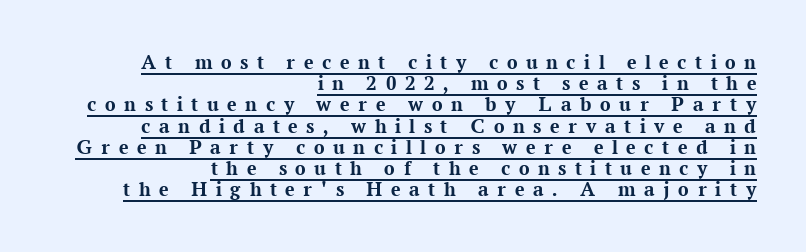
{"italic": "no", "bold": "yes", "underline": "yes", "align": "right", "line_spacing": "tight", "line_spacing_ratio": 1.01, "letter_spacing": "wide", "letter_spacing_em": 0.41, "glyph_px": 21}
